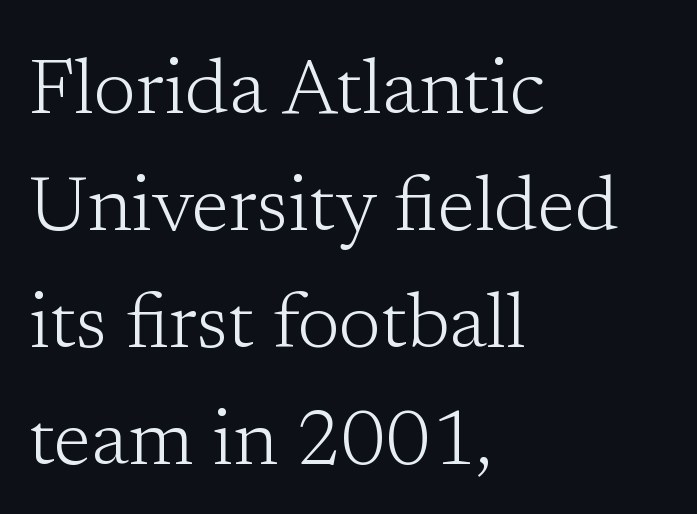
The image shows 77 px light serif type, upright; set left-aligned, normal line spacing (1.52x), normal letter spacing, not underlined; low stroke contrast and a medium x-height.
